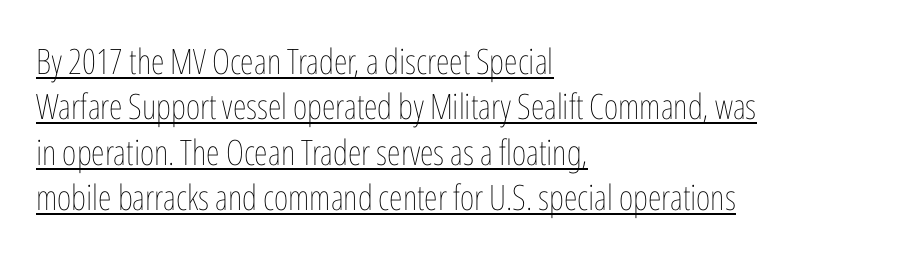
{"italic": "no", "bold": "no", "weight": "thin", "width": "condensed", "stroke_contrast": "low", "x_height": "medium", "monospaced": "no", "underline": "yes", "align": "left", "line_spacing": "normal", "line_spacing_ratio": 1.3, "letter_spacing": "normal", "letter_spacing_em": 0.0, "glyph_px": 35}
